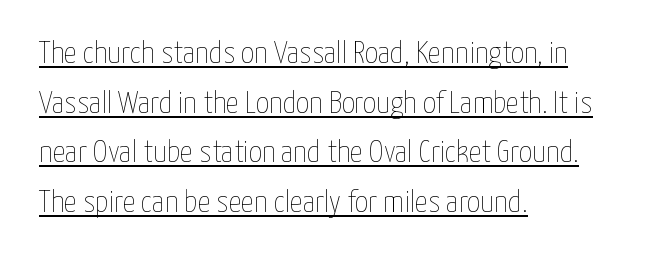
The image shows 32 px thin, condensed type, upright; set left-aligned, normal line spacing (1.55x), normal letter spacing, underlined; low stroke contrast and a medium x-height.
